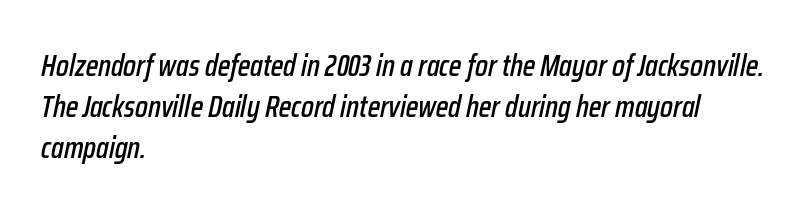
Slant detected: the letters are inclined. The strip under each line holds only bare page. Casual observation: everything's shoved over to the left. Do the characters align in a grid? No, the font is proportional. The block of text has a typical density, with ordinary space between rows.
